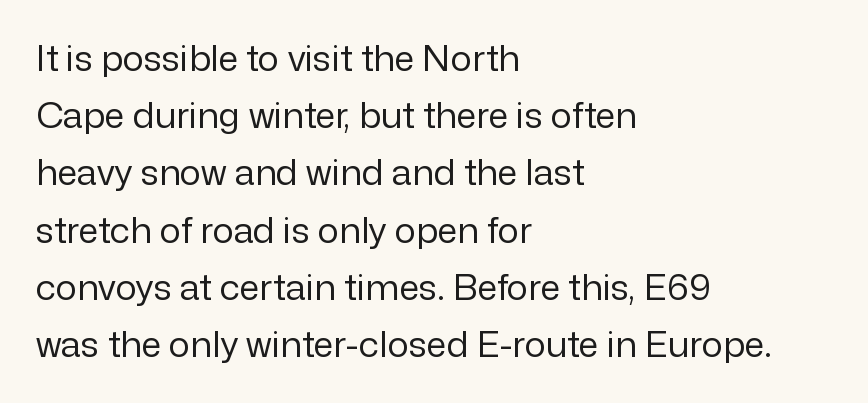
{"serif": "no", "italic": "no", "bold": "no", "weight": "regular", "width": "normal", "stroke_contrast": "low", "x_height": "medium", "monospaced": "no", "underline": "no", "align": "left", "line_spacing": "normal", "line_spacing_ratio": 1.59, "letter_spacing": "normal", "letter_spacing_em": 0.0, "glyph_px": 36}
